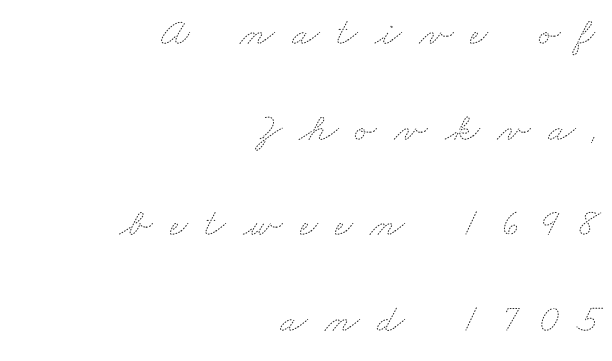
The image shows 40 px thin, wide type; set right-aligned, loose line spacing (2.39x), unusually wide letter spacing (+0.43 em), not underlined; medium stroke contrast and a small x-height.
